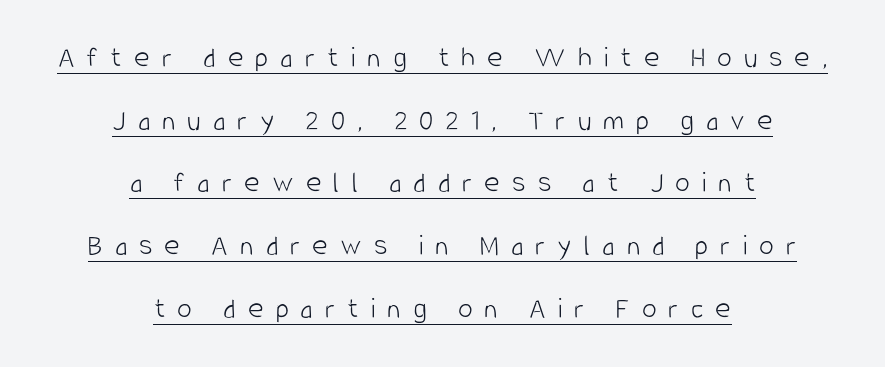
These lines have a slow, spaced-out rhythm from letter to letter. Ascenders rise straight up at ninety degrees. Is this a sans? Yes — the strokes have no serifs. The strokes are not fattened; the text isn't bold. Check the space under the baseline: a stroke is drawn there.
